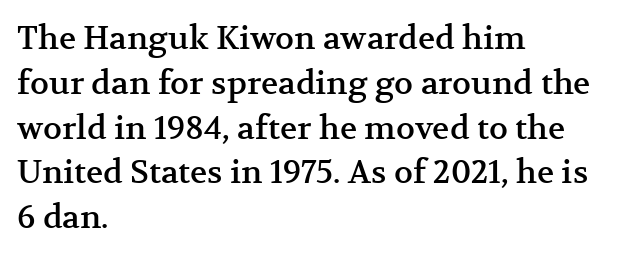
The image shows 32 px serif type, upright; set left-aligned, normal line spacing (1.4x), normal letter spacing, not underlined; medium stroke contrast and a medium x-height.
